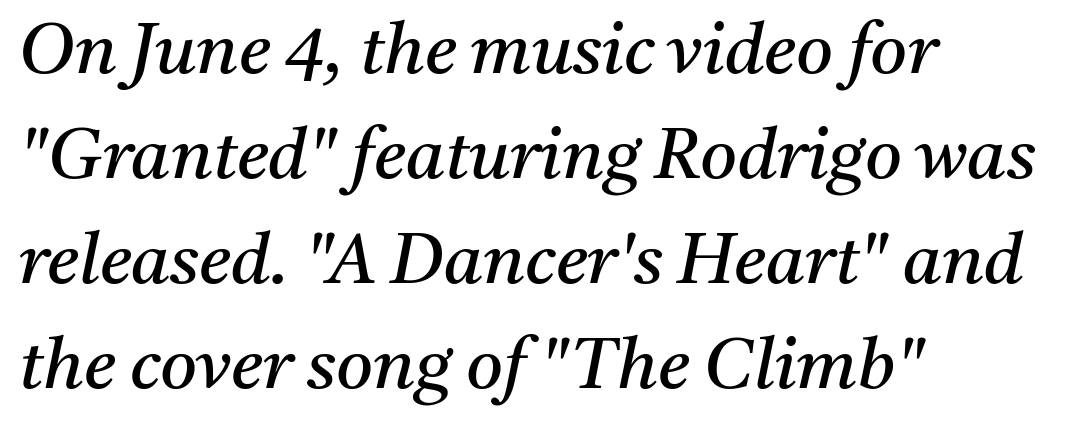
{"serif": "yes", "italic": "yes", "lean": "right", "slant_degrees": 11, "bold": "no", "weight": "regular", "width": "normal", "stroke_contrast": "medium", "x_height": "medium", "monospaced": "no", "underline": "no", "align": "left", "line_spacing": "normal", "line_spacing_ratio": 1.48, "letter_spacing": "normal", "letter_spacing_em": 0.0, "glyph_px": 71}
